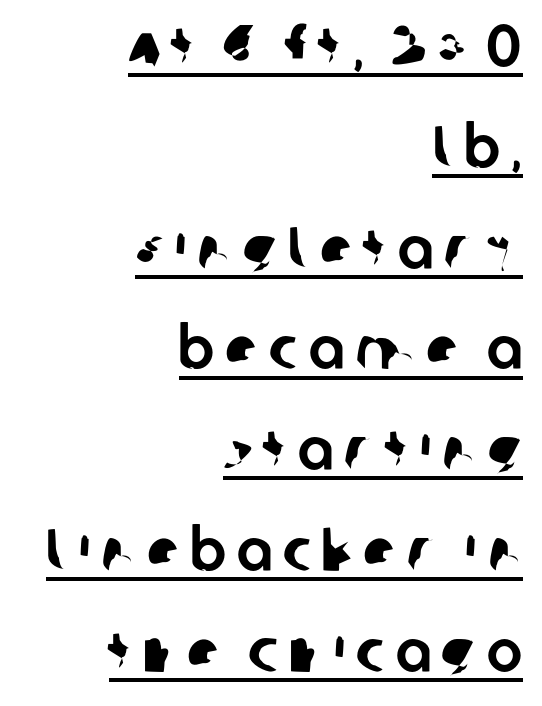
Note the varied advance widths — an 'i' is clearly narrower than an 'm'. You can tell from the bare stems that sans-serif type was used. The compositor pushed each line to the right boundary. This sample carries an underscore along the baseline area.
